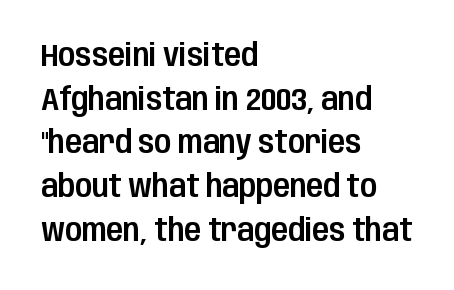
Q: Is the text italic (slanted)? A: No, it is upright.
Q: Is the typeface a serif or a sans-serif typeface? A: Sans-serif.
Q: Is the text underlined? A: No.
Q: How is the paragraph aligned? A: Left-aligned.
Q: Is the spacing between letters normal or unusually wide? A: Normal.
Q: Is the spacing between lines tight, normal or loose? A: Normal.
Q: Width (condensed, normal, or wide)? A: Condensed.
Q: Stroke contrast? A: Low.
Q: x-height? A: Large.
Q: Monospaced? A: No.
